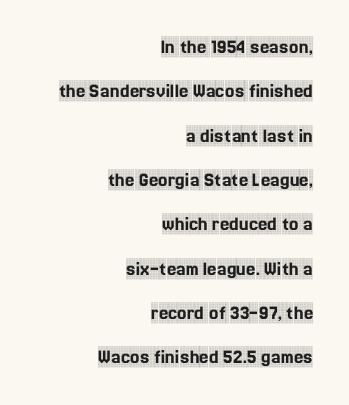
Q: Is the text italic (slanted)? A: No, it is upright.
Q: Is the text underlined? A: No.
Q: How is the paragraph aligned? A: Right-aligned.
Q: Is the spacing between letters normal or unusually wide? A: Normal.
Q: Is the spacing between lines tight, normal or loose? A: Loose.
